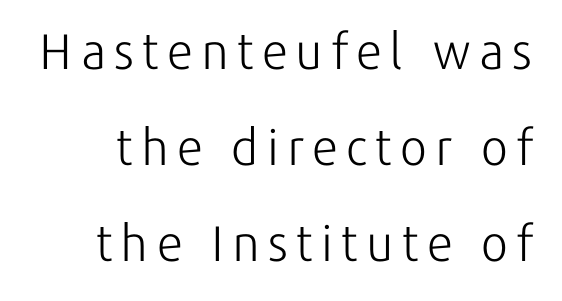
Reading down the column, the eye jumps a long way to each next line. Heft: none added — not bold. The text was rendered using a sans face with plain stroke endings. Rendered with straight, roman letterforms. Character widths vary here, with narrow letters taking less room than wide ones.
